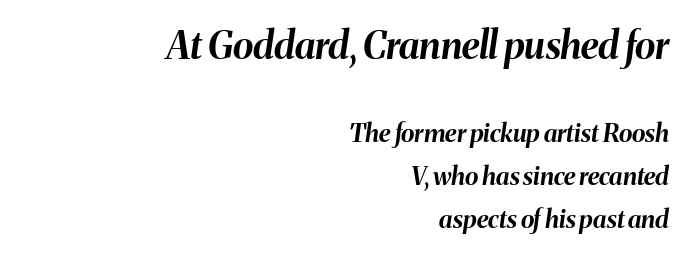
{"italic": "yes", "lean": "right", "slant_degrees": 8, "bold": "yes", "weight": "bold", "width": "normal", "stroke_contrast": "medium", "x_height": "medium", "monospaced": "no", "underline": "no", "align": "right", "line_spacing_ratio": 1.72, "letter_spacing": "normal", "letter_spacing_em": 0.0, "larger_block": "first", "size_ratio": 1.52, "glyph_px": 38}
